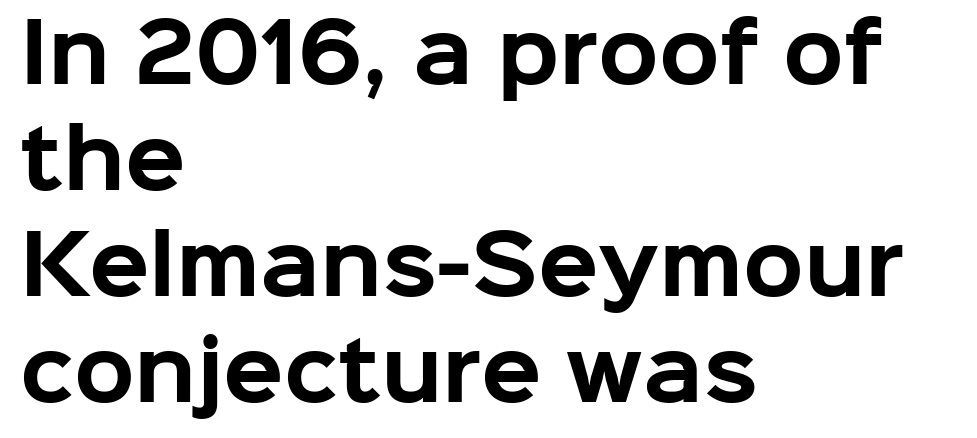
{"serif": "no", "italic": "no", "bold": "yes", "weight": "bold", "width": "normal", "stroke_contrast": "low", "x_height": "medium", "monospaced": "no", "underline": "no", "align": "left", "line_spacing": "normal", "line_spacing_ratio": 1.34, "letter_spacing": "normal", "letter_spacing_em": 0.0, "glyph_px": 79}
